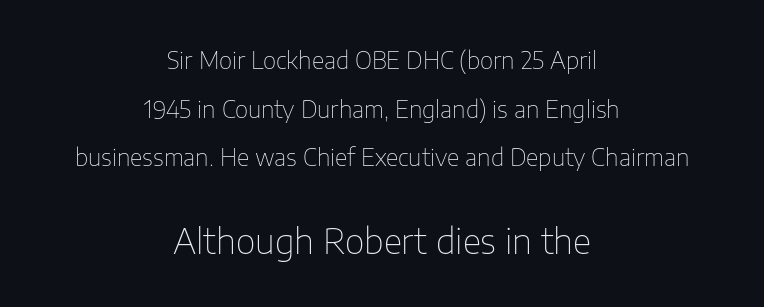
Compared with a flush-left layout, this one balances lines on the center instead. It's the straight-up-and-down kind of type. I'd call this a sans setting — the letters go barefoot. Do the characters align in a grid? No, the font is proportional.
